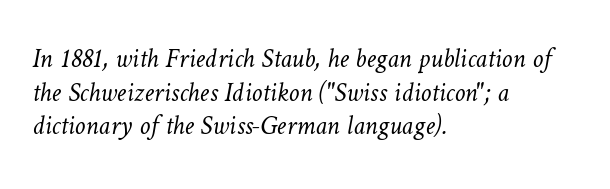
{"bold": "no", "underline": "no", "align": "left", "line_spacing": "normal", "line_spacing_ratio": 1.25, "letter_spacing": "normal", "letter_spacing_em": 0.0, "glyph_px": 27}
